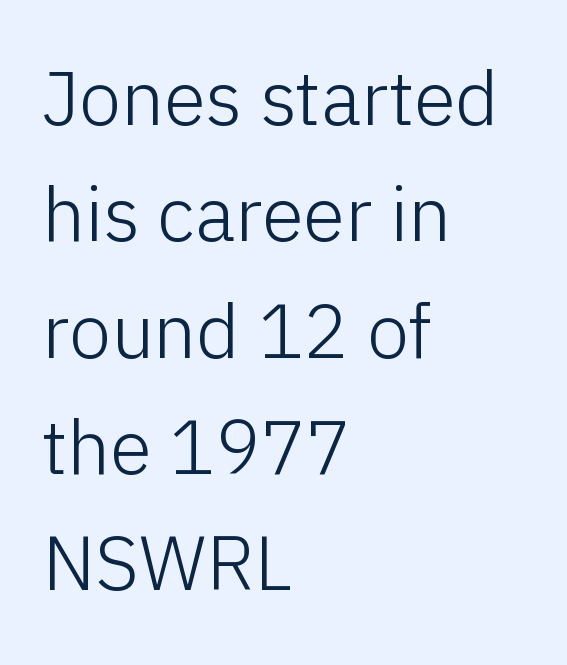
Q: Is the text bold? A: No.
Q: Is the text italic (slanted)? A: No, it is upright.
Q: Is the typeface a serif or a sans-serif typeface? A: Sans-serif.
Q: Is the text underlined? A: No.
Q: How is the paragraph aligned? A: Left-aligned.
Q: Is the spacing between letters normal or unusually wide? A: Normal.
Q: Is the spacing between lines tight, normal or loose? A: Normal.
Q: Width (condensed, normal, or wide)? A: Normal.
Q: Stroke contrast? A: Low.
Q: x-height? A: Medium.
Q: Monospaced? A: No.
